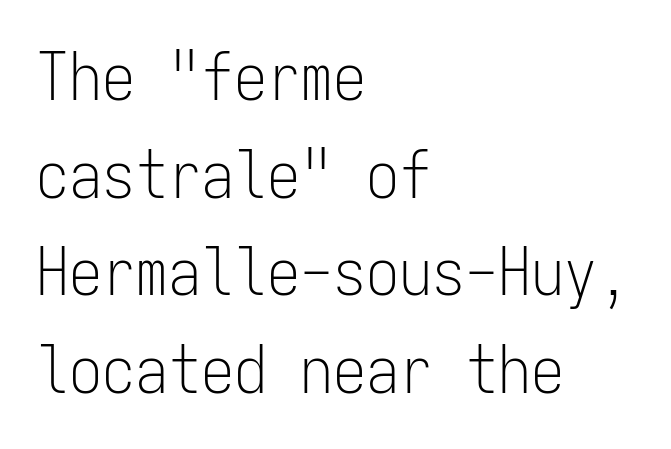
The image shows 66 px light, condensed sans-serif type, upright, monospaced; set left-aligned, normal line spacing (1.48x), normal letter spacing, not underlined; low stroke contrast and a medium x-height.
